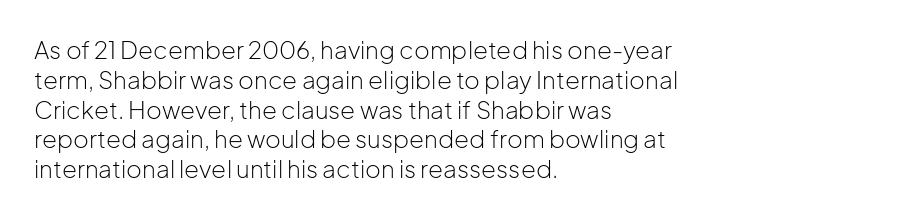
The image shows 24 px text type, upright; set left-aligned, line spacing 1.24x, normal letter spacing, not underlined.
